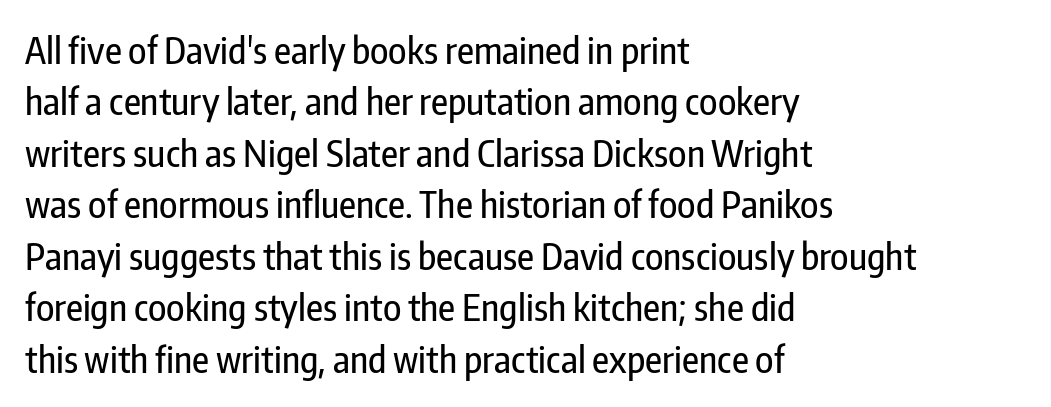
Here the glyphs are tracked normally, forming tight word shapes. When letters stand straight like this, we call the style roman or upright. The glyphs are unaccompanied by any horizontal stroke below them. Does the type have serifs? No, each stem ends abruptly. A typesetter would call this proportional, since set widths differ per character. Compared with a centered layout, this one pins lines to the left instead.
